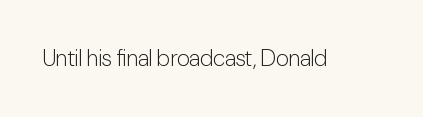
The image shows 23 px text type, upright; set normal letter spacing, not underlined.
